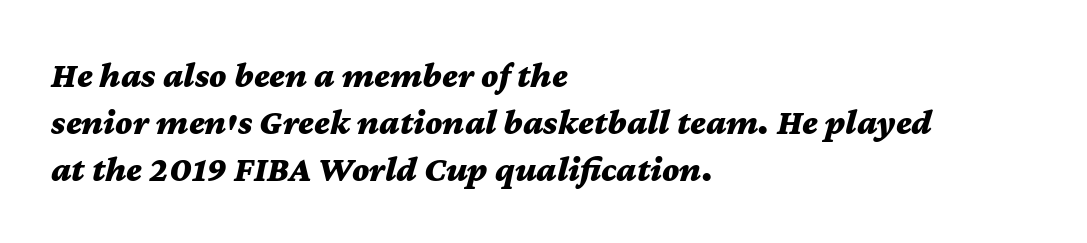
The image shows 36 px bold, wide type, italic (leaning right); set left-aligned, normal line spacing (1.3x), normal letter spacing, not underlined; medium stroke contrast and a medium x-height.
